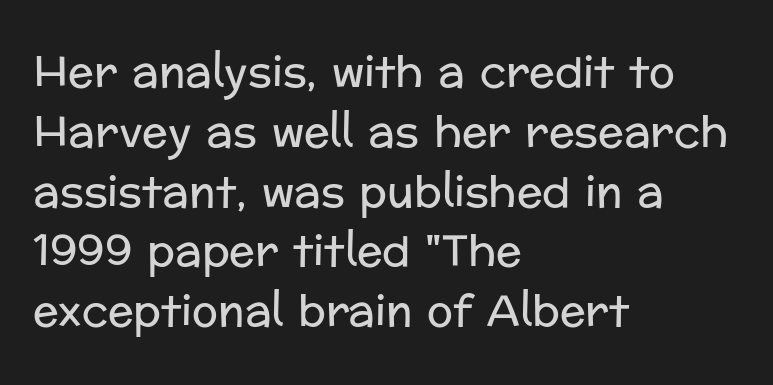
Summary of weight: not heavy and not bold. Caption: multi-line text, flush left, ragged right. This sample uses an upright cut, with every glyph sitting square on the baseline. Leading: standard.
